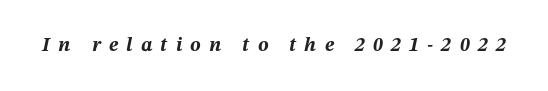
Q: Is the text bold? A: Yes.
Q: Is the text italic (slanted)? A: Yes, it leans right by about 12 degrees.
Q: Is the text underlined? A: No.
Q: Is the spacing between letters normal or unusually wide? A: Unusually wide.
